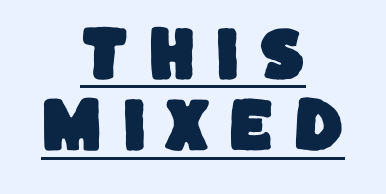
{"serif": "no", "width": "normal", "stroke_contrast": "low", "x_height": "large", "monospaced": "no", "underline": "yes", "align": "center", "line_spacing_ratio": 1.19, "letter_spacing": "wide", "letter_spacing_em": 0.31, "glyph_px": 60}
